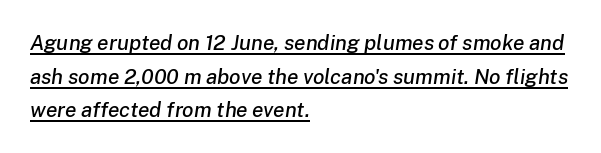
Q: Is the text italic (slanted)? A: Yes, it leans right by about 8 degrees.
Q: Is the text underlined? A: Yes.
Q: How is the paragraph aligned? A: Left-aligned.
Q: Is the spacing between letters normal or unusually wide? A: Normal.
Q: Is the spacing between lines tight, normal or loose? A: Normal.
